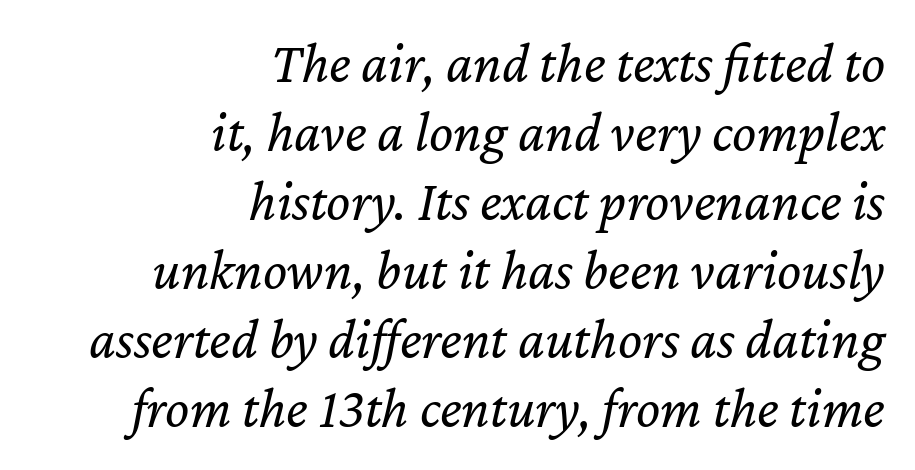
The image shows 57 px regular-weight type, italic (leaning right); set right-aligned, line spacing 1.21x, normal letter spacing, not underlined; low stroke contrast and a medium x-height.
